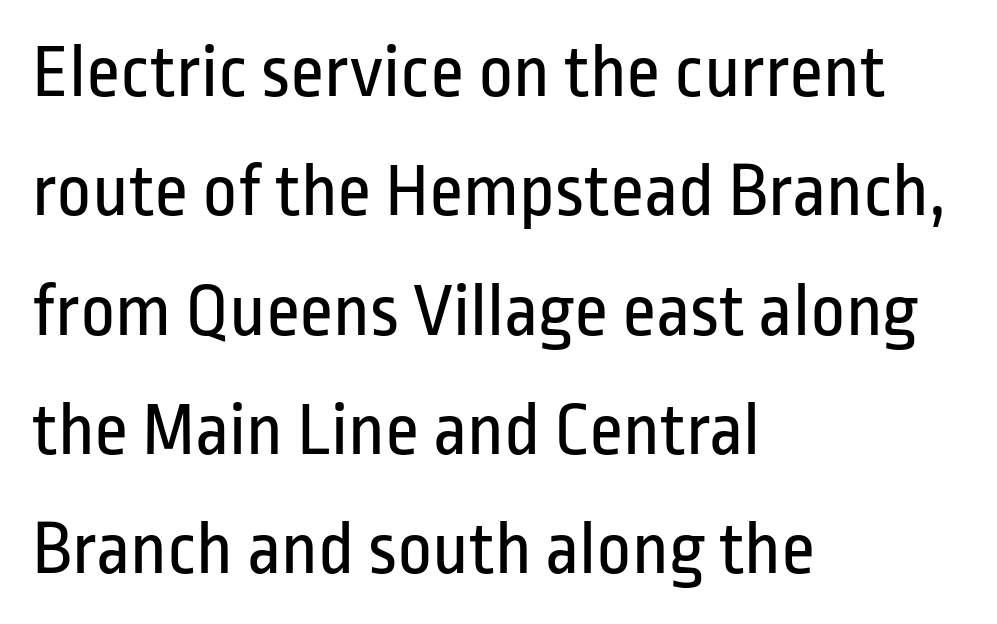
The image shows 76 px regular-weight, condensed sans-serif type, upright; set left-aligned, normal line spacing (1.57x), normal letter spacing, not underlined; low stroke contrast and a medium x-height.
